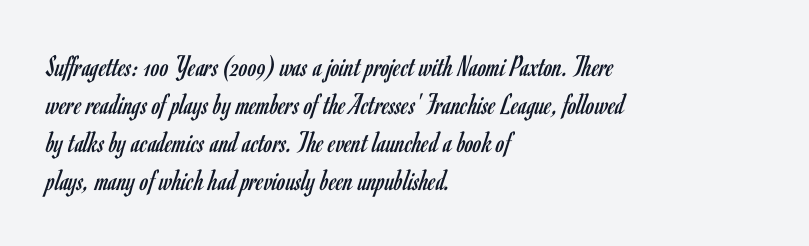
{"serif": "no", "bold": "no", "weight": "regular", "width": "condensed", "stroke_contrast": "low", "x_height": "small", "monospaced": "no", "underline": "no", "align": "left", "line_spacing_ratio": 1.23, "letter_spacing": "normal", "letter_spacing_em": 0.0, "glyph_px": 31}
